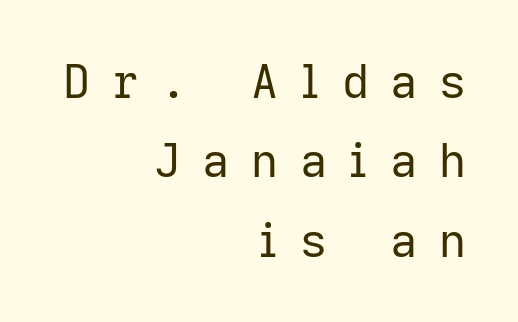
Q: Is the text bold? A: No.
Q: Is the text italic (slanted)? A: No, it is upright.
Q: Is the typeface a serif or a sans-serif typeface? A: Sans-serif.
Q: Is the text underlined? A: No.
Q: How is the paragraph aligned? A: Right-aligned.
Q: Is the spacing between letters normal or unusually wide? A: Unusually wide.
Q: Is the spacing between lines tight, normal or loose? A: Normal.
Q: Width (condensed, normal, or wide)? A: Normal.
Q: Stroke contrast? A: Low.
Q: x-height? A: Medium.
Q: Monospaced? A: No.
